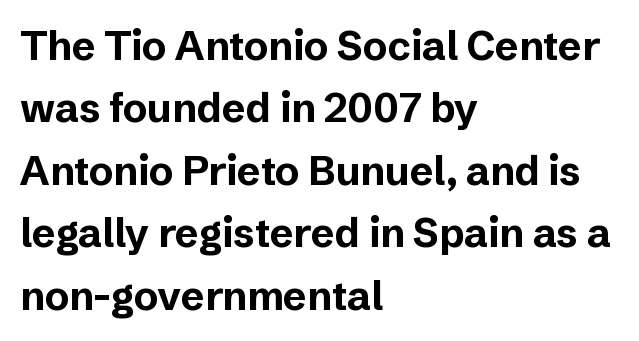
Q: Is the text bold? A: Yes.
Q: Is the text italic (slanted)? A: No, it is upright.
Q: Is the typeface a serif or a sans-serif typeface? A: Sans-serif.
Q: Is the text underlined? A: No.
Q: How is the paragraph aligned? A: Left-aligned.
Q: Is the spacing between letters normal or unusually wide? A: Normal.
Q: Is the spacing between lines tight, normal or loose? A: Normal.
Q: Width (condensed, normal, or wide)? A: Normal.
Q: Stroke contrast? A: Low.
Q: x-height? A: Medium.
Q: Monospaced? A: No.
